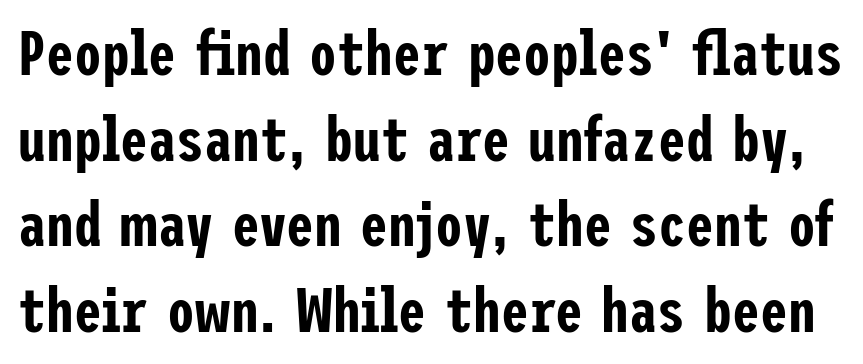
{"serif": "no", "italic": "no", "width": "condensed", "stroke_contrast": "low", "x_height": "medium", "underline": "no", "line_spacing": "normal", "line_spacing_ratio": 1.38, "letter_spacing": "normal", "letter_spacing_em": 0.0, "glyph_px": 62}
